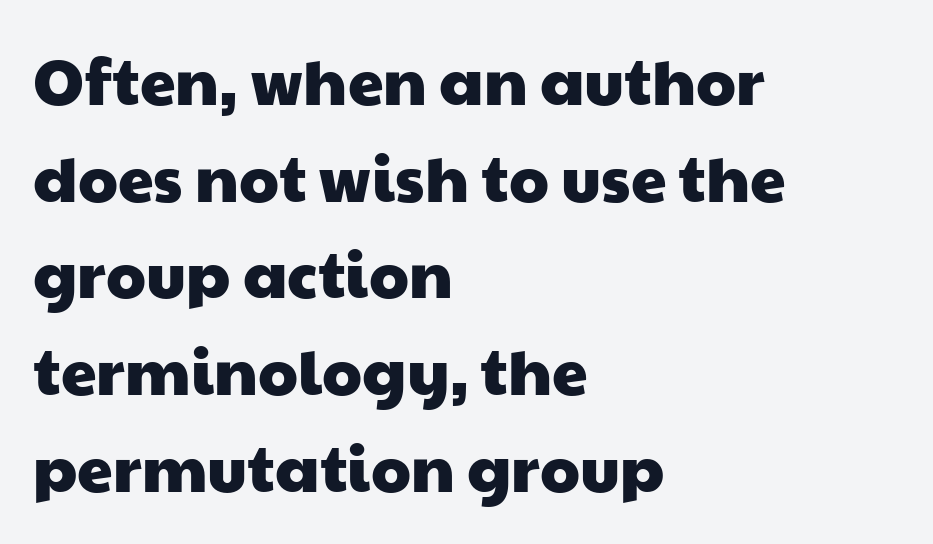
Reading down the column, the eye jumps a familiar distance to each next line. Reading down the block, your eye returns to a fixed left position each line. Between one letter and the next there's only the usual sliver of space. Just letters on the line, the space beneath them empty. This sample has the flowing, uneven cadence of proportional lettering. Note: no serifs on the glyphs.
